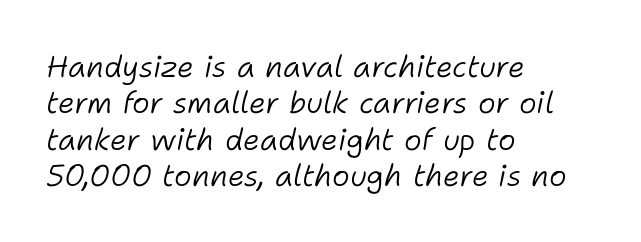
The image shows 30 px light type, italic (leaning right); set left-aligned, line spacing 1.21x, normal letter spacing, not underlined; low stroke contrast and a medium x-height.
